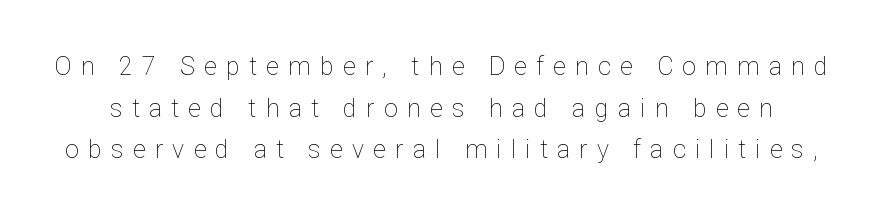
Is this a heavy cut? Hardly; it is regular or lighter. Clear beneath every line of the passage. Short note: letters widely spaced. Posture: upright roman. Successive baselines arrive at the customary interval.
